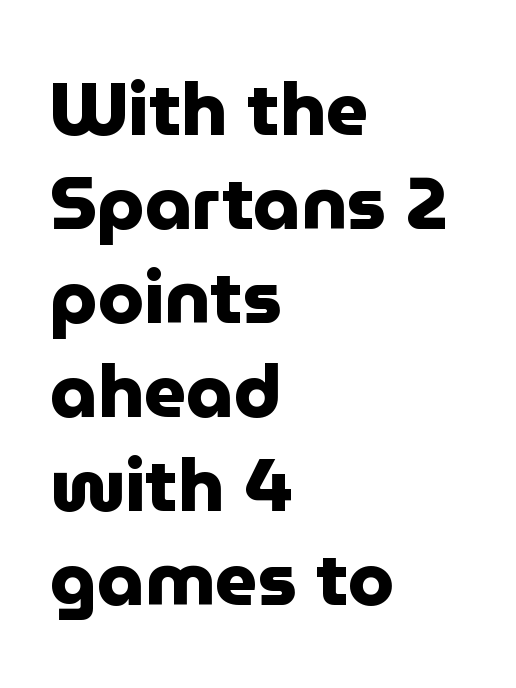
The image shows 74 px heavy sans-serif type, upright; set left-aligned, normal line spacing (1.27x), normal letter spacing, not underlined; low stroke contrast and a medium x-height.
